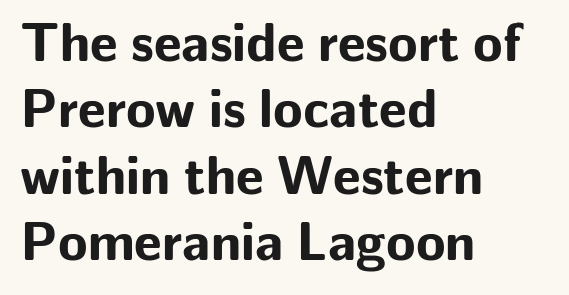
The image shows 54 px bold sans-serif type, upright; set left-aligned, line spacing 1.23x, normal letter spacing, not underlined; low stroke contrast and a medium x-height.
